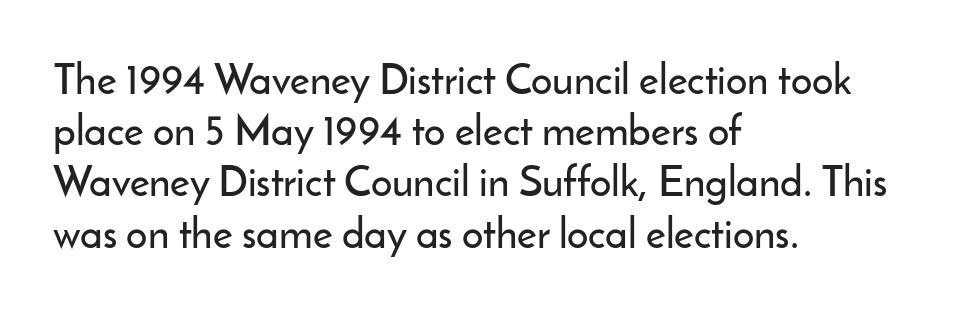
The image shows 42 px sans-serif type, upright; set left-aligned, line spacing 1.22x, normal letter spacing, not underlined; low stroke contrast and a small x-height.
